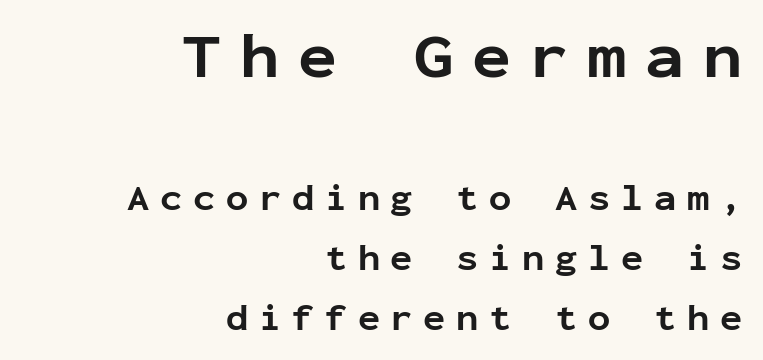
{"serif": "no", "italic": "no", "bold": "yes", "weight": "bold", "width": "normal", "stroke_contrast": "low", "x_height": "medium", "monospaced": "yes", "underline": "no", "align": "right", "line_spacing": "normal", "line_spacing_ratio": 1.62, "letter_spacing": "wide", "letter_spacing_em": 0.29, "larger_block": "first", "size_ratio": 1.76, "glyph_px": 65}
